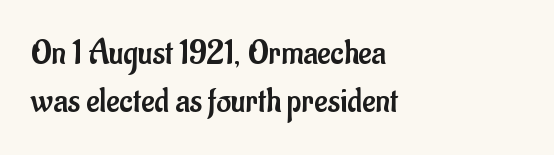
{"serif": "no", "italic": "no", "bold": "no", "weight": "regular", "width": "condensed", "stroke_contrast": "low", "x_height": "small", "monospaced": "no", "underline": "no", "align": "left", "line_spacing": "normal", "line_spacing_ratio": 1.32, "letter_spacing": "normal", "letter_spacing_em": 0.0, "glyph_px": 36}
